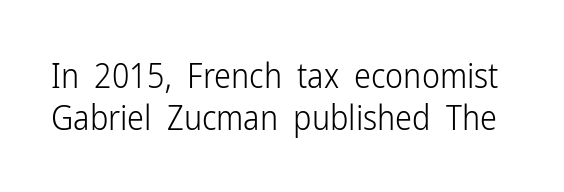
Glyph-to-glyph distance matches everyday printed text. No italicization has been applied; the sample stays upright. Proportional: the letters do not fall into vertical columns. To sum up the face: it is a sans, with no serifs.
